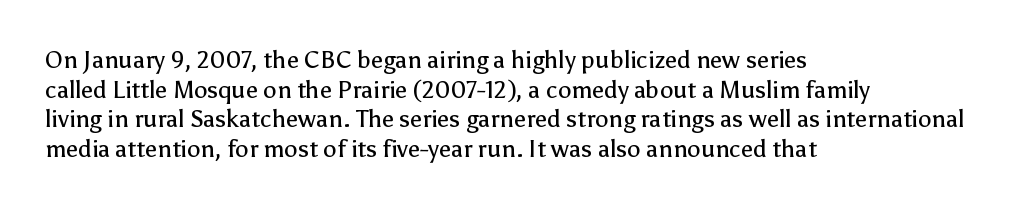
{"italic": "no", "bold": "no", "underline": "no", "align": "left", "line_spacing_ratio": 1.23, "letter_spacing": "normal", "letter_spacing_em": 0.0, "glyph_px": 24}
